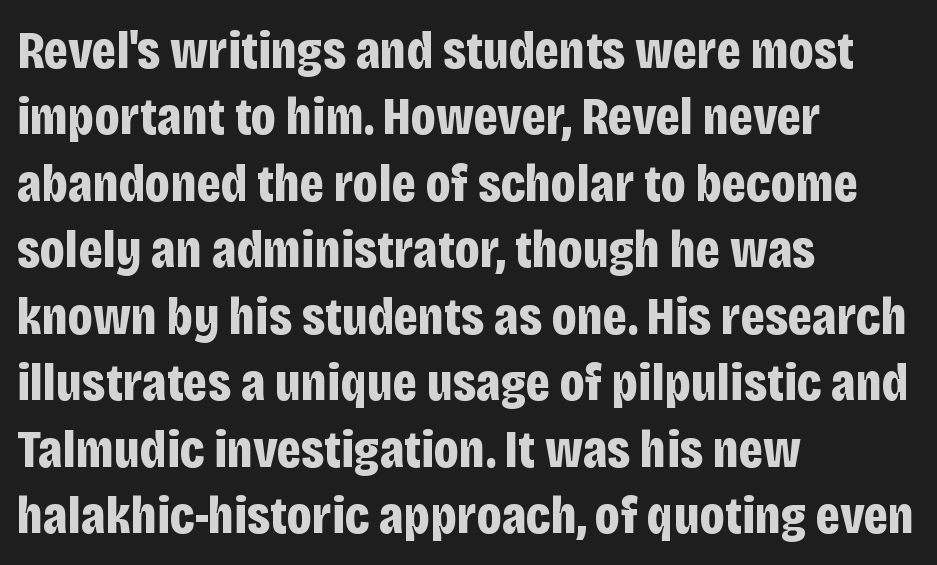
{"serif": "no", "italic": "no", "bold": "yes", "weight": "bold", "width": "condensed", "stroke_contrast": "low", "x_height": "large", "monospaced": "no", "underline": "no", "align": "left", "line_spacing_ratio": 1.23, "letter_spacing": "normal", "letter_spacing_em": 0.0, "glyph_px": 54}
